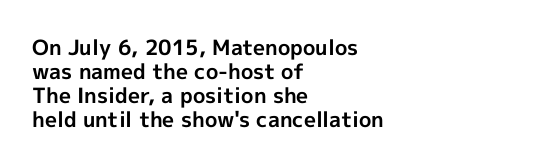
The lines are quadded left. Underlining? Definitely not there. Default kerning and tracking; the words read as compact shapes. Every stem runs plumb, perpendicular to the baseline. This is heavy type, rendered in bold. In terms of leading, this rendering errs on the cramped side.
